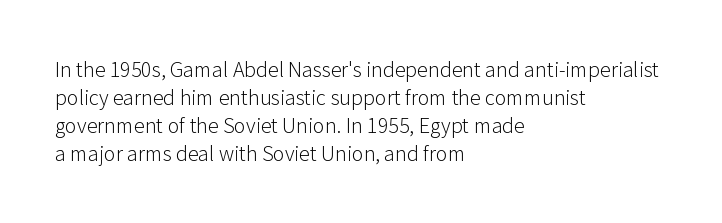
Q: Is the text bold? A: No.
Q: Is the text italic (slanted)? A: No, it is upright.
Q: Is the text underlined? A: No.
Q: How is the paragraph aligned? A: Left-aligned.
Q: Is the spacing between letters normal or unusually wide? A: Normal.
Q: Is the spacing between lines tight, normal or loose? A: Normal.
